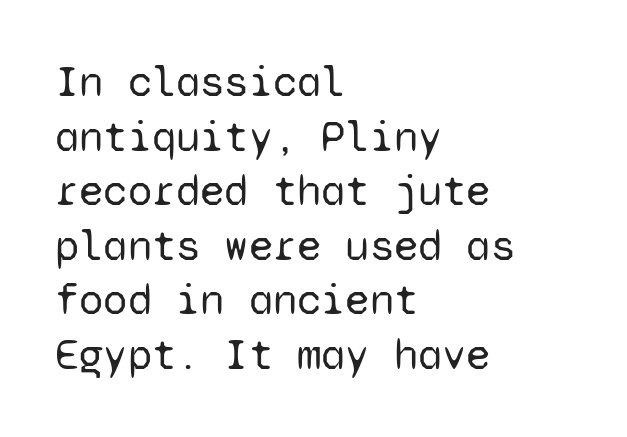
Q: Is the text bold? A: No.
Q: Is the text italic (slanted)? A: No, it is upright.
Q: Is the typeface a serif or a sans-serif typeface? A: Sans-serif.
Q: Is the text underlined? A: No.
Q: How is the paragraph aligned? A: Left-aligned.
Q: Is the spacing between letters normal or unusually wide? A: Normal.
Q: Width (condensed, normal, or wide)? A: Normal.
Q: Stroke contrast? A: Low.
Q: x-height? A: Medium.
Q: Monospaced? A: Yes.
